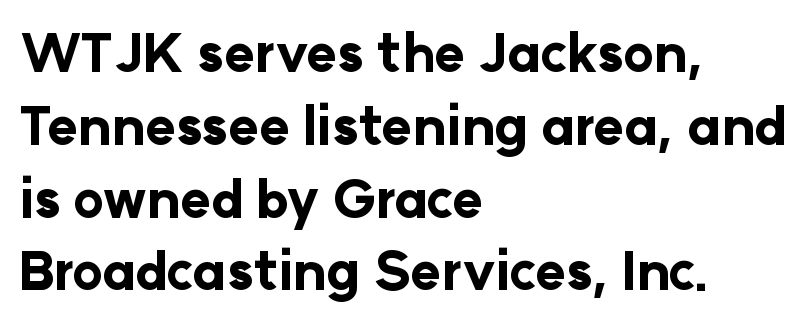
Q: Is the text bold? A: Yes.
Q: Is the text italic (slanted)? A: No, it is upright.
Q: Is the typeface a serif or a sans-serif typeface? A: Sans-serif.
Q: Is the text underlined? A: No.
Q: How is the paragraph aligned? A: Left-aligned.
Q: Is the spacing between letters normal or unusually wide? A: Normal.
Q: Is the spacing between lines tight, normal or loose? A: Normal.
Q: Width (condensed, normal, or wide)? A: Normal.
Q: Stroke contrast? A: Low.
Q: x-height? A: Medium.
Q: Monospaced? A: No.
